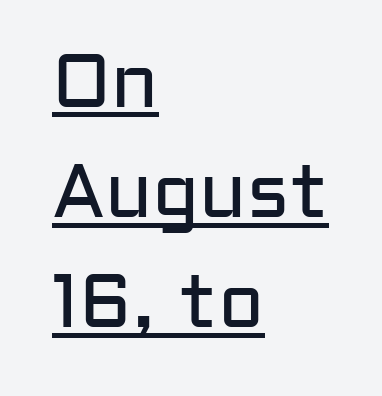
Q: Is the text bold? A: No.
Q: Is the text italic (slanted)? A: No, it is upright.
Q: Is the typeface a serif or a sans-serif typeface? A: Sans-serif.
Q: Is the text underlined? A: Yes.
Q: How is the paragraph aligned? A: Left-aligned.
Q: Is the spacing between letters normal or unusually wide? A: Normal.
Q: Is the spacing between lines tight, normal or loose? A: Normal.
Q: Width (condensed, normal, or wide)? A: Normal.
Q: Stroke contrast? A: Low.
Q: x-height? A: Medium.
Q: Monospaced? A: No.
